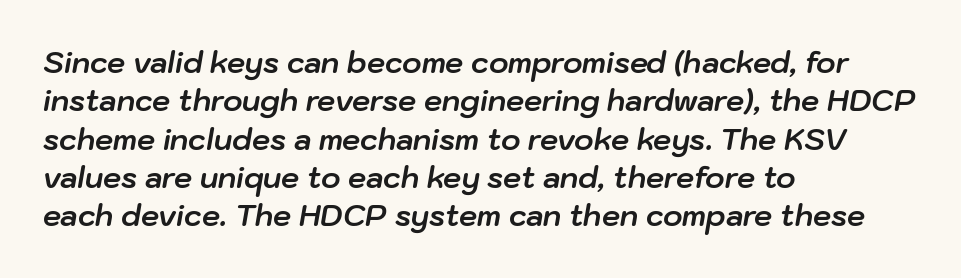
Q: Is the text bold? A: Yes.
Q: Is the text italic (slanted)? A: Yes, it leans right by about 10 degrees.
Q: Is the text underlined? A: No.
Q: How is the paragraph aligned? A: Left-aligned.
Q: Is the spacing between letters normal or unusually wide? A: Normal.
Q: Is the spacing between lines tight, normal or loose? A: Normal.
Q: Width (condensed, normal, or wide)? A: Normal.
Q: Stroke contrast? A: Low.
Q: x-height? A: Medium.
Q: Monospaced? A: No.
